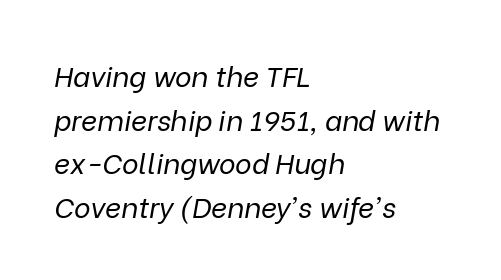
The image shows 28 px regular-weight type, italic (leaning right); set left-aligned, normal line spacing (1.56x), normal letter spacing, not underlined; low stroke contrast and a medium x-height.
